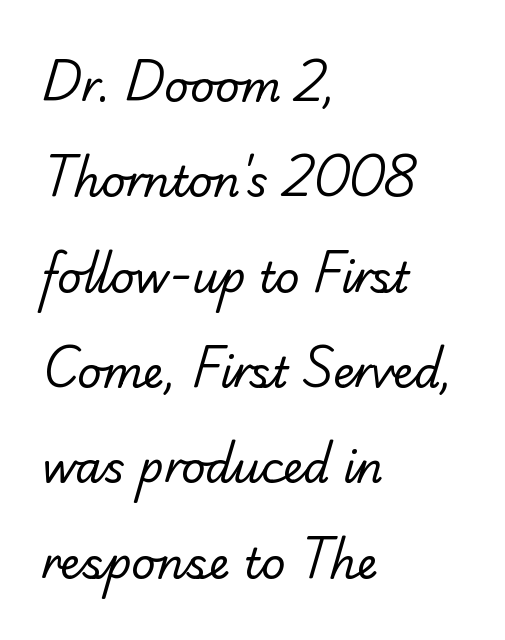
{"serif": "yes", "bold": "no", "weight": "regular", "width": "normal", "stroke_contrast": "low", "x_height": "small", "monospaced": "no", "underline": "no", "align": "left", "line_spacing": "loose", "line_spacing_ratio": 2.27, "letter_spacing": "normal", "letter_spacing_em": 0.0, "glyph_px": 42}
